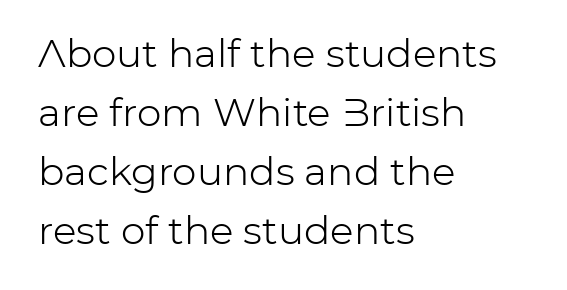
{"serif": "no", "italic": "no", "bold": "no", "weight": "light", "width": "normal", "stroke_contrast": "low", "x_height": "medium", "monospaced": "no", "underline": "no", "align": "left", "line_spacing": "normal", "line_spacing_ratio": 1.51, "letter_spacing": "normal", "letter_spacing_em": 0.0, "glyph_px": 39}
